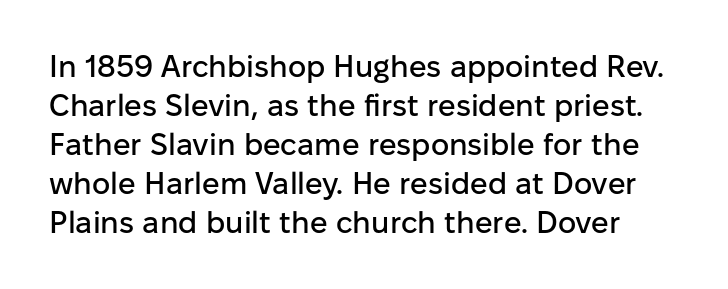
{"serif": "no", "italic": "no", "width": "normal", "stroke_contrast": "low", "x_height": "medium", "monospaced": "no", "underline": "no", "line_spacing": "normal", "line_spacing_ratio": 1.26, "letter_spacing": "normal", "letter_spacing_em": 0.0, "glyph_px": 31}
